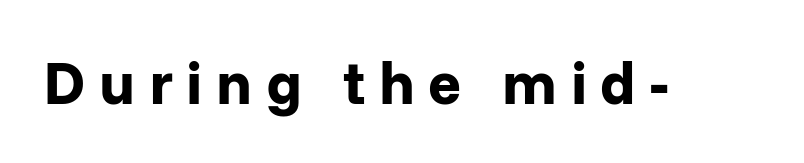
The image shows 61 px bold sans-serif type, upright; set unusually wide letter spacing (+0.22 em), not underlined; low stroke contrast and a medium x-height.
